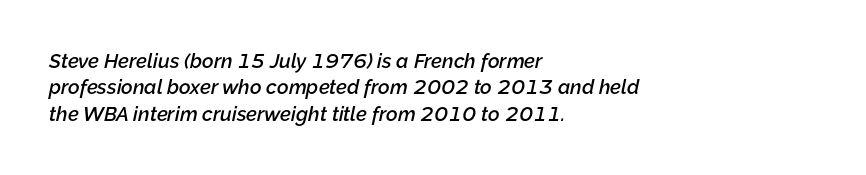
Q: Is the text bold? A: Semi-bold.
Q: Is the text italic (slanted)? A: Yes, it leans right by about 12 degrees.
Q: Is the text underlined? A: No.
Q: How is the paragraph aligned? A: Left-aligned.
Q: Is the spacing between letters normal or unusually wide? A: Normal.
Q: Is the spacing between lines tight, normal or loose? A: Normal.
